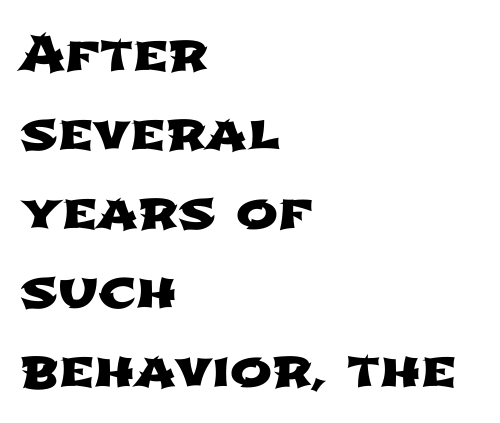
{"serif": "no", "width": "wide", "stroke_contrast": "low", "x_height": "medium", "monospaced": "no", "underline": "no", "align": "left", "line_spacing": "normal", "line_spacing_ratio": 1.58, "letter_spacing": "normal", "letter_spacing_em": 0.0, "glyph_px": 50}
